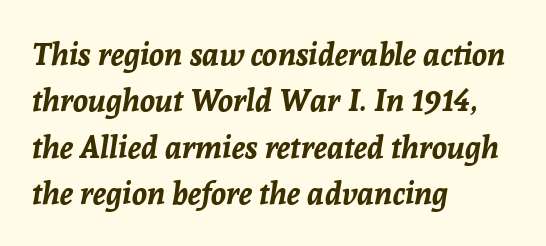
{"italic": "yes", "lean": "right", "slant_degrees": 8, "bold": "yes", "weight": "bold", "width": "normal", "stroke_contrast": "low", "x_height": "medium", "monospaced": "no", "underline": "no", "align": "left", "line_spacing": "normal", "line_spacing_ratio": 1.5, "letter_spacing": "normal", "letter_spacing_em": 0.0, "glyph_px": 31}
